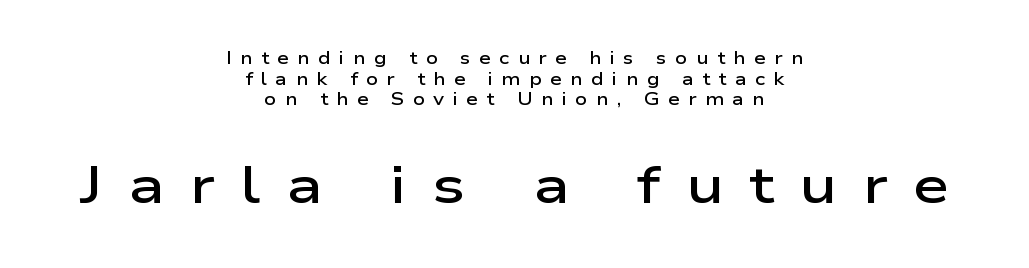
{"serif": "no", "italic": "no", "bold": "semi", "weight": "semibold", "width": "wide", "stroke_contrast": "low", "x_height": "medium", "monospaced": "no", "underline": "no", "align": "center", "line_spacing_ratio": 1.22, "letter_spacing": "wide", "letter_spacing_em": 0.49, "larger_block": "second", "size_ratio": 3.06, "glyph_px": 52}
